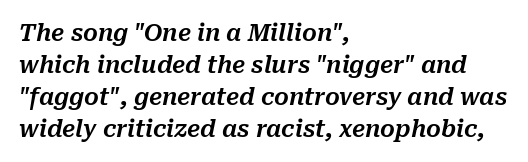
Italic? Definitely — the glyphs are oblique. Is the block centered? No — it sits flush against the left margin. Leading matches the norm, producing a regular column. Check under the words: just untouched page.
